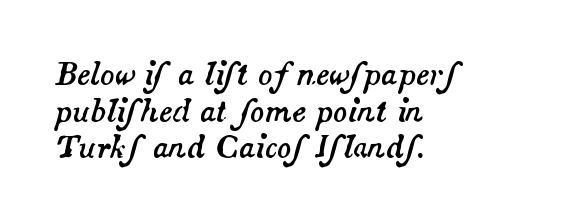
An italicized treatment has been applied to the whole sample. Where is the straight margin? On the left. Note the varied advance widths — an 'i' is clearly narrower than an 'm'. Honestly, the letter spacing is just normal — you wouldn't notice it. Honestly, there is no underline to notice here at all.
